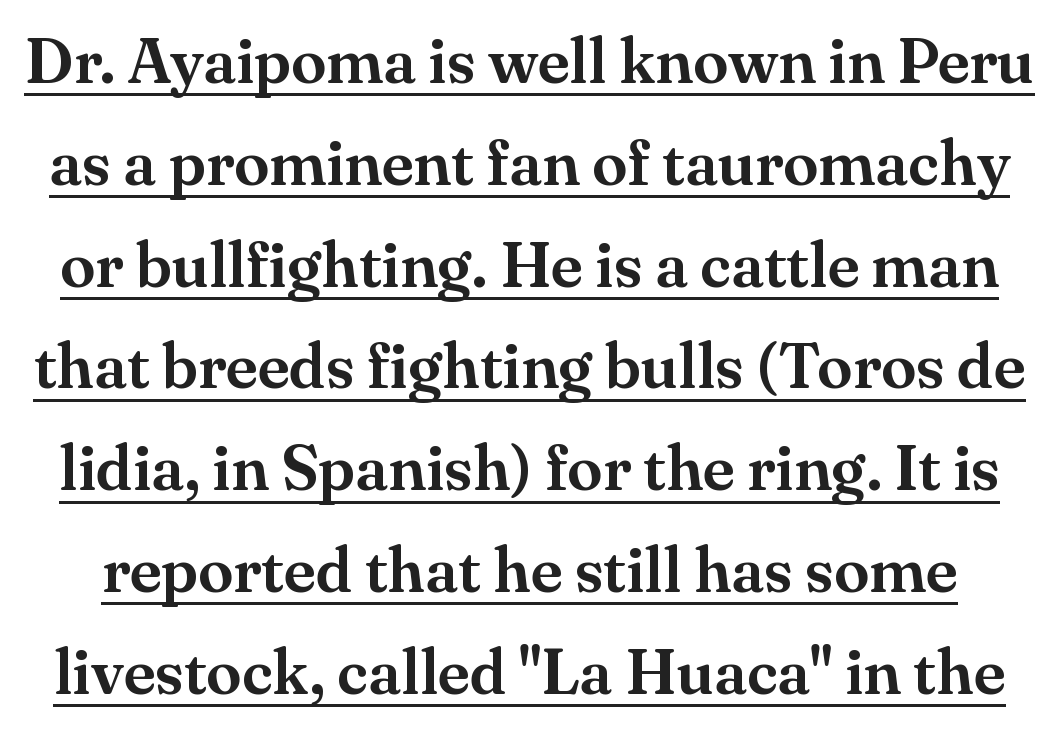
{"serif": "yes", "italic": "no", "width": "normal", "stroke_contrast": "medium", "x_height": "small", "monospaced": "no", "underline": "yes", "line_spacing": "normal", "line_spacing_ratio": 1.59, "letter_spacing": "normal", "letter_spacing_em": 0.0, "glyph_px": 64}
